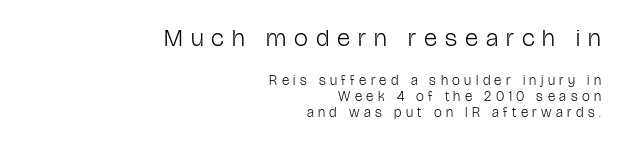
The image shows 25 px text type, upright; set right-aligned, tight line spacing (1.15x), unusually wide letter spacing (+0.32 em), not underlined; the first (top) block is 1.79x larger.
